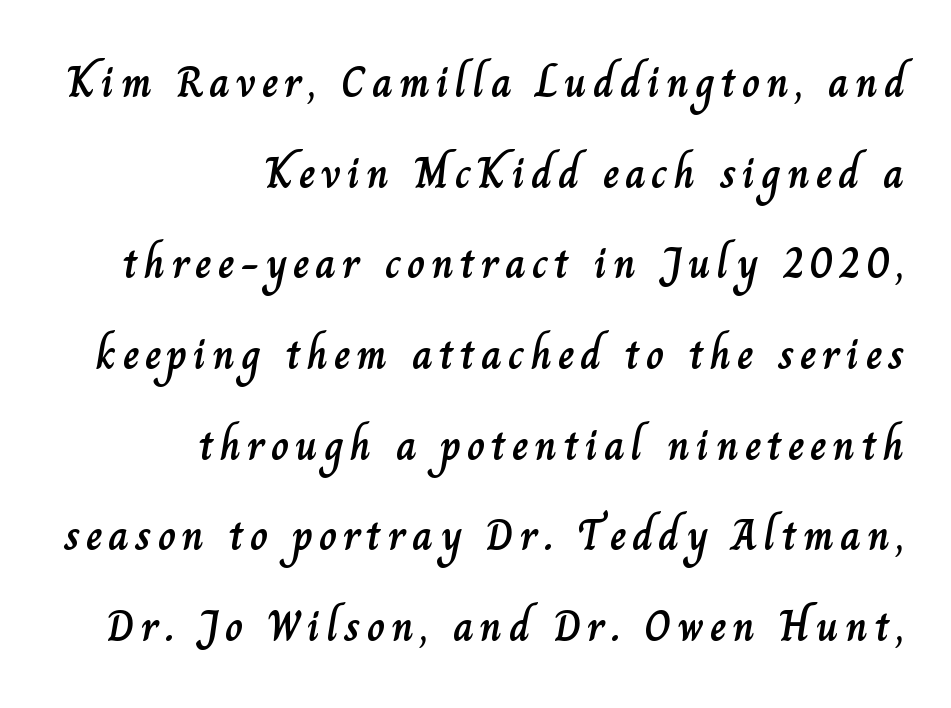
{"width": "normal", "stroke_contrast": "low", "x_height": "small", "monospaced": "no", "underline": "no", "align": "right", "line_spacing": "loose", "line_spacing_ratio": 2.06, "glyph_px": 44}
